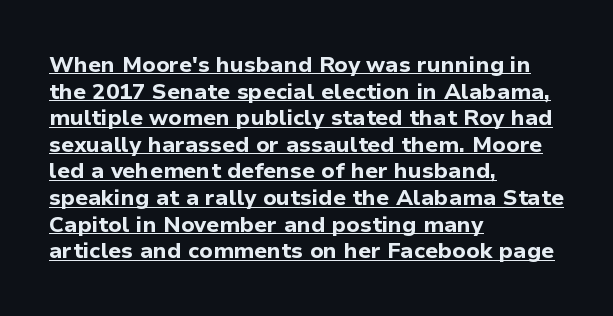
The image shows 22 px bold type, upright; set left-aligned, line spacing 1.21x, normal letter spacing, underlined.
